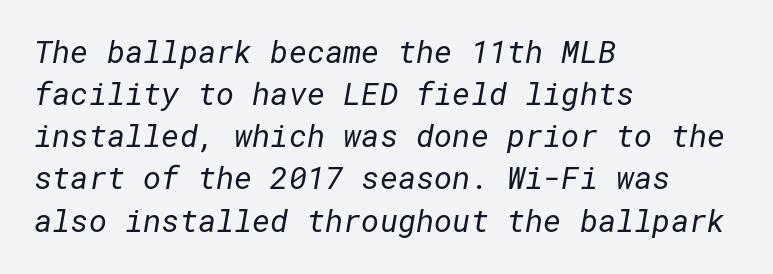
The image shows 31 px regular-weight sans-serif type; set left-aligned, normal line spacing (1.36x), normal letter spacing, not underlined; low stroke contrast and a medium x-height.
